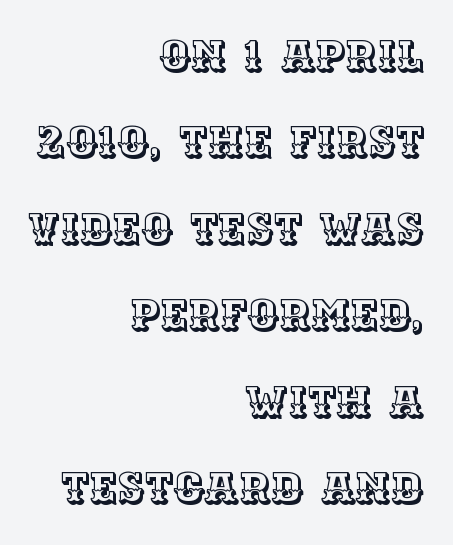
Anything drawn beneath the words? Only blank space. Notice how the passage keeps a crisp vertical edge on the right only. Is there any slant? The stems are plumb. The lines are spread far apart with generous leading. Letter spacing: default.
